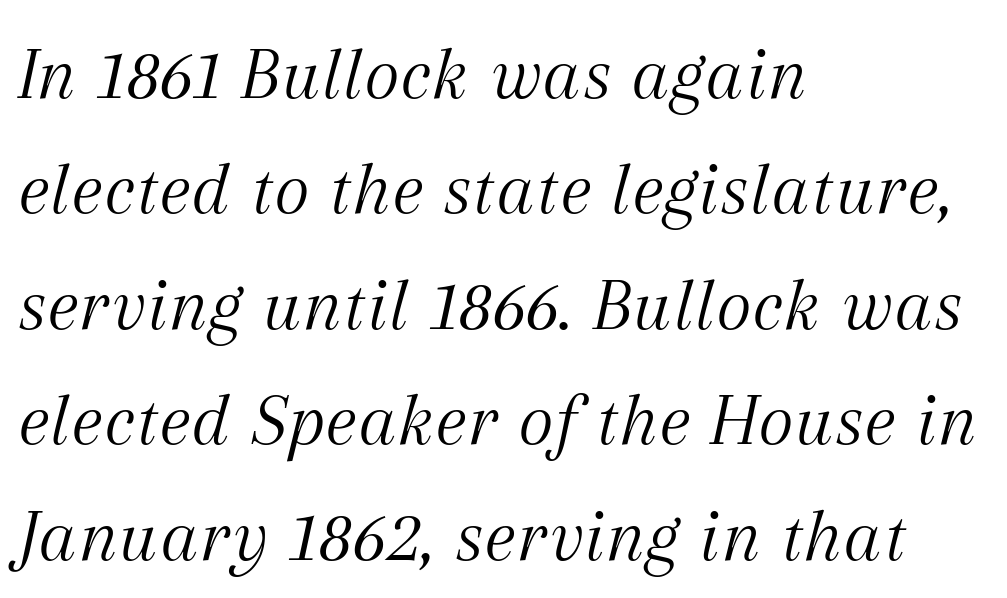
Q: Is the text bold? A: No.
Q: Is the text italic (slanted)? A: Yes, it leans right by about 12 degrees.
Q: Is the typeface a serif or a sans-serif typeface? A: Serif.
Q: Is the text underlined? A: No.
Q: How is the paragraph aligned? A: Left-aligned.
Q: Is the spacing between letters normal or unusually wide? A: Normal.
Q: Is the spacing between lines tight, normal or loose? A: Normal.
Q: Width (condensed, normal, or wide)? A: Normal.
Q: Stroke contrast? A: Medium.
Q: x-height? A: Medium.
Q: Monospaced? A: No.
